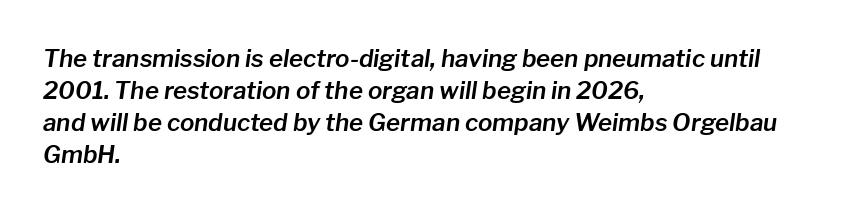
These lines are set flush left with a ragged right edge. Descenders hang freely into open space. The letterforms sit shoulder to shoulder at normal distance. Looking at the ascenders, they clearly lean.
